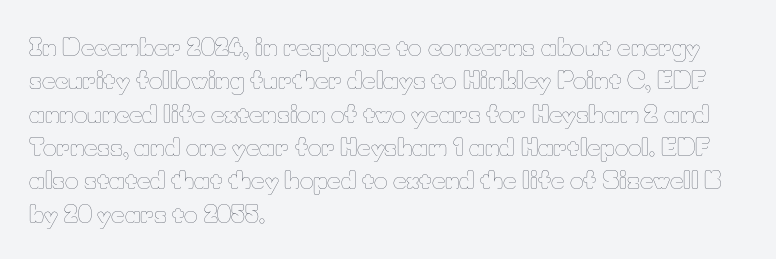
Q: Is the text bold? A: No.
Q: Is the text italic (slanted)? A: No, it is upright.
Q: Is the text underlined? A: No.
Q: How is the paragraph aligned? A: Left-aligned.
Q: Is the spacing between letters normal or unusually wide? A: Normal.
Q: Is the spacing between lines tight, normal or loose? A: Normal.
